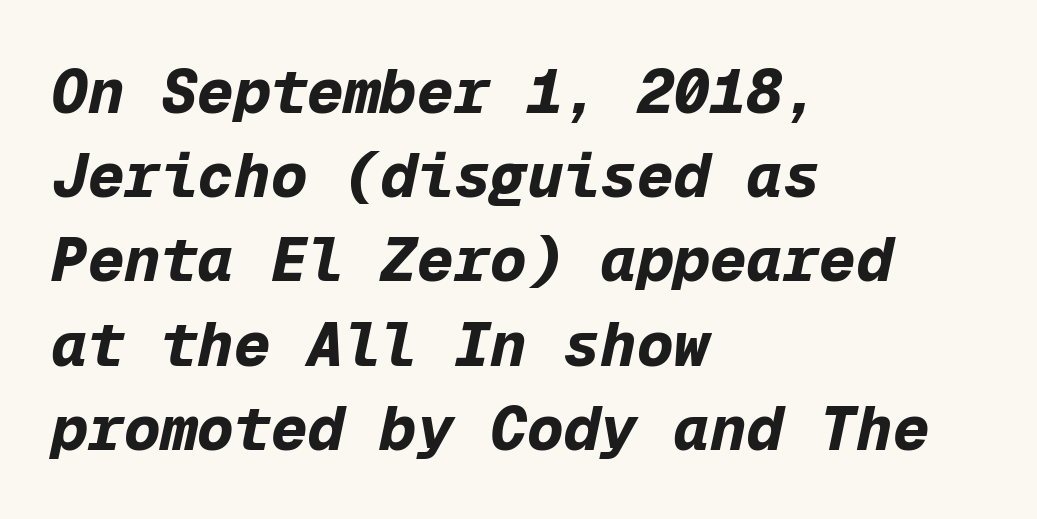
Q: Is the text bold? A: Yes.
Q: Is the text italic (slanted)? A: Yes, it leans right by about 12 degrees.
Q: Is the text underlined? A: No.
Q: How is the paragraph aligned? A: Left-aligned.
Q: Is the spacing between letters normal or unusually wide? A: Normal.
Q: Is the spacing between lines tight, normal or loose? A: Normal.
Q: Width (condensed, normal, or wide)? A: Normal.
Q: Stroke contrast? A: Low.
Q: x-height? A: Medium.
Q: Monospaced? A: Yes.
